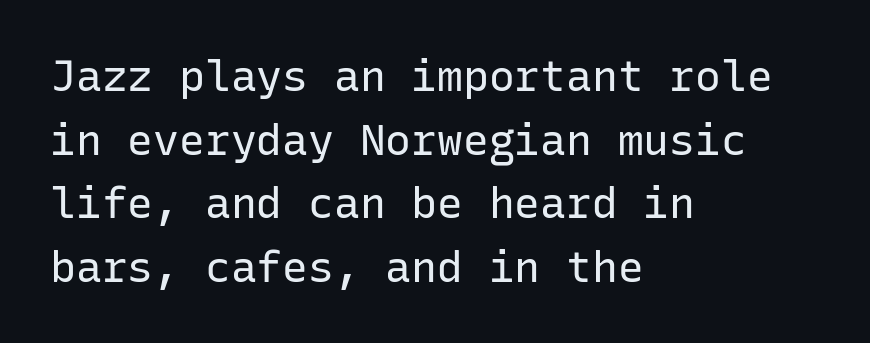
{"serif": "no", "italic": "no", "bold": "no", "weight": "regular", "width": "normal", "stroke_contrast": "low", "x_height": "medium", "monospaced": "yes", "underline": "no", "align": "left", "line_spacing": "normal", "line_spacing_ratio": 1.48, "letter_spacing": "normal", "letter_spacing_em": 0.0, "glyph_px": 43}
